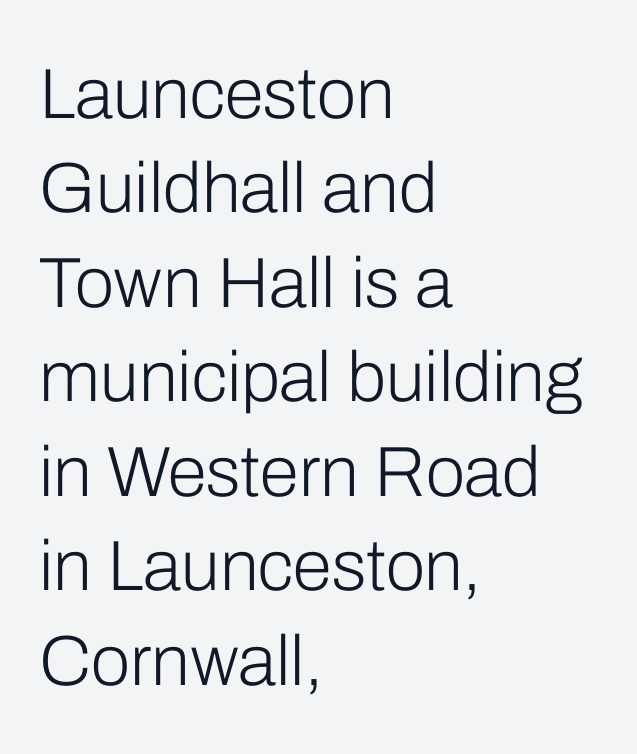
The image shows 71 px light sans-serif type, upright; set left-aligned, normal line spacing (1.33x), normal letter spacing, not underlined; low stroke contrast and a medium x-height.
